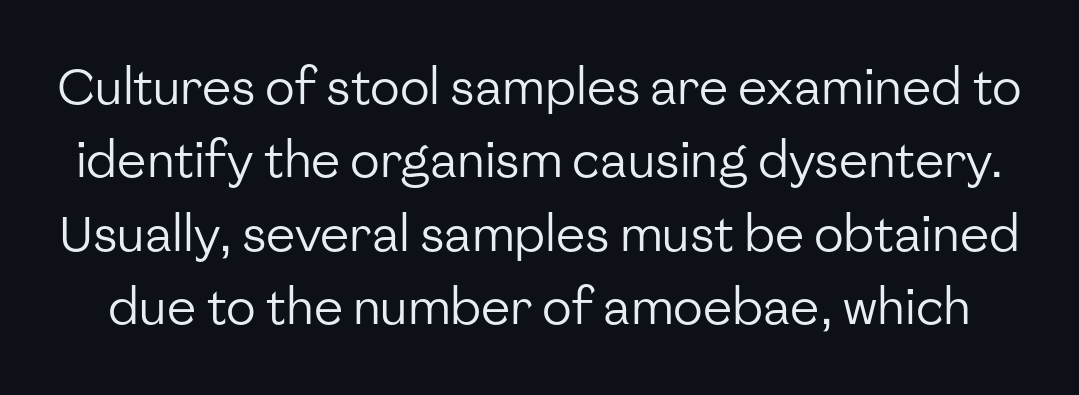
The image shows 49 px regular-weight sans-serif type, upright; set normal line spacing (1.5x), normal letter spacing, not underlined; low stroke contrast and a medium x-height.
